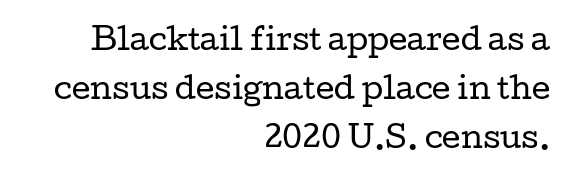
Q: Is the text bold? A: No.
Q: Is the text italic (slanted)? A: No, it is upright.
Q: Is the typeface a serif or a sans-serif typeface? A: Serif.
Q: Is the text underlined? A: No.
Q: How is the paragraph aligned? A: Right-aligned.
Q: Is the spacing between letters normal or unusually wide? A: Normal.
Q: Is the spacing between lines tight, normal or loose? A: Normal.
Q: Width (condensed, normal, or wide)? A: Wide.
Q: Stroke contrast? A: Low.
Q: x-height? A: Medium.
Q: Monospaced? A: No.
